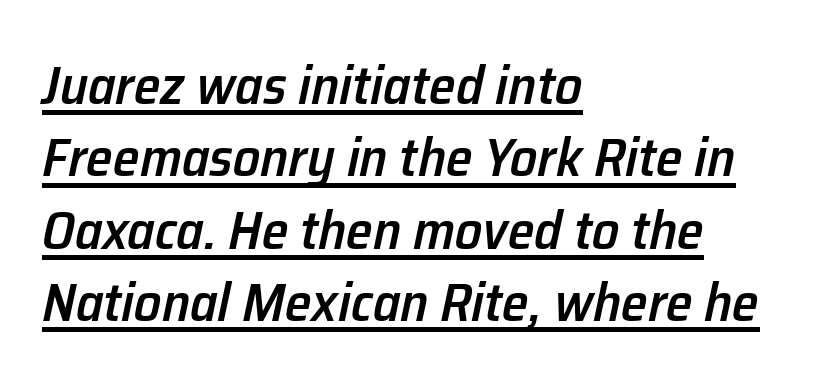
The image shows 54 px semibold type, italic (leaning right); set left-aligned, normal line spacing (1.34x), normal letter spacing, underlined; low stroke contrast and a medium x-height.
